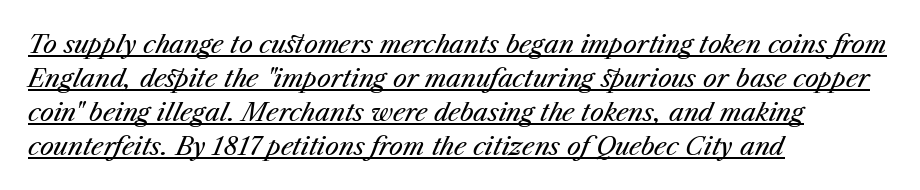
{"italic": "yes", "lean": "right", "slant_degrees": 23, "bold": "no", "underline": "yes", "align": "left", "line_spacing": "normal", "line_spacing_ratio": 1.36, "letter_spacing": "normal", "letter_spacing_em": 0.0, "glyph_px": 25}
